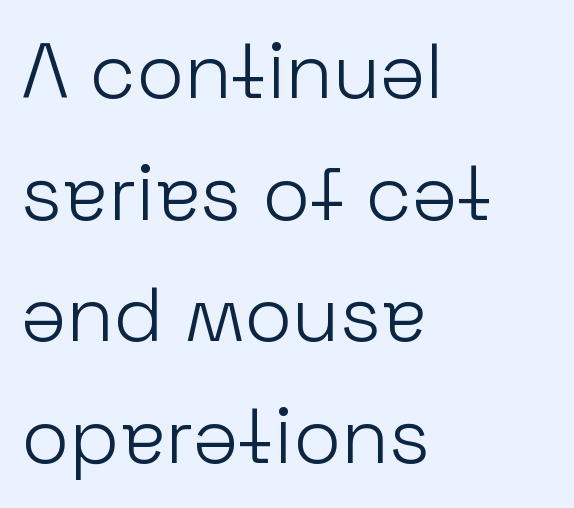
Q: Is the text bold? A: No.
Q: Is the text italic (slanted)? A: No, it is upright.
Q: Is the typeface a serif or a sans-serif typeface? A: Sans-serif.
Q: Is the text underlined? A: No.
Q: How is the paragraph aligned? A: Left-aligned.
Q: Is the spacing between letters normal or unusually wide? A: Normal.
Q: Is the spacing between lines tight, normal or loose? A: Normal.
Q: Width (condensed, normal, or wide)? A: Normal.
Q: Stroke contrast? A: Low.
Q: x-height? A: Medium.
Q: Monospaced? A: No.
